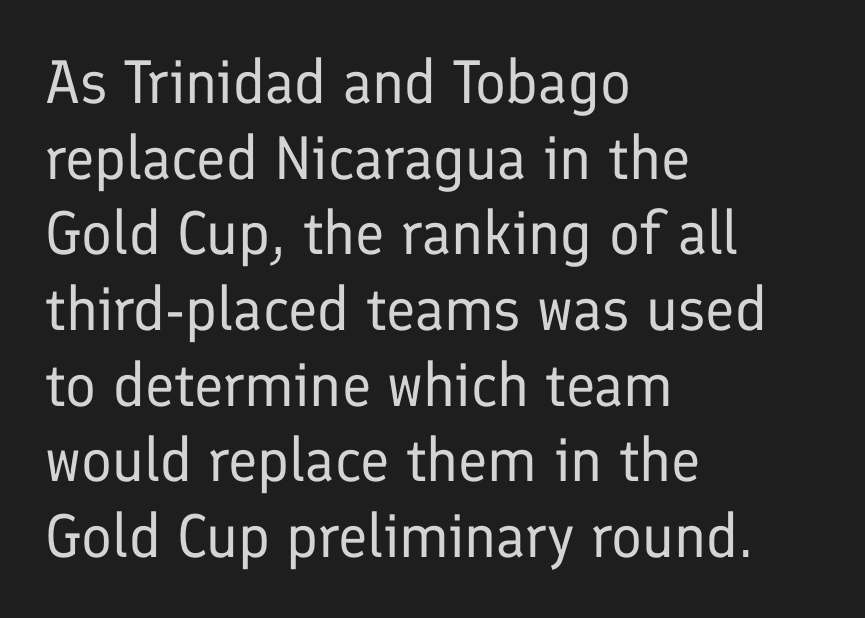
{"serif": "no", "italic": "no", "bold": "no", "weight": "regular", "width": "normal", "stroke_contrast": "low", "x_height": "medium", "monospaced": "no", "underline": "no", "align": "left", "line_spacing_ratio": 1.24, "letter_spacing": "normal", "letter_spacing_em": 0.0, "glyph_px": 61}
